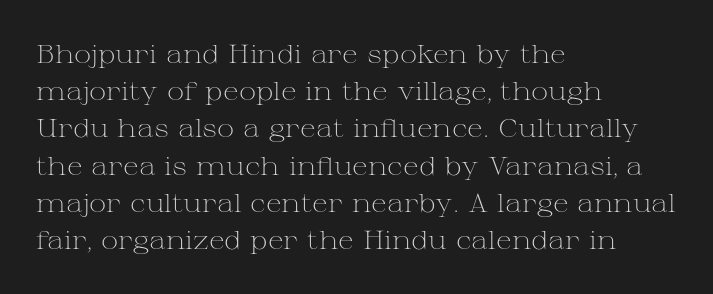
Q: Is the text bold? A: No.
Q: Is the text italic (slanted)? A: No, it is upright.
Q: Is the text underlined? A: No.
Q: How is the paragraph aligned? A: Left-aligned.
Q: Is the spacing between letters normal or unusually wide? A: Normal.
Q: Is the spacing between lines tight, normal or loose? A: Normal.
